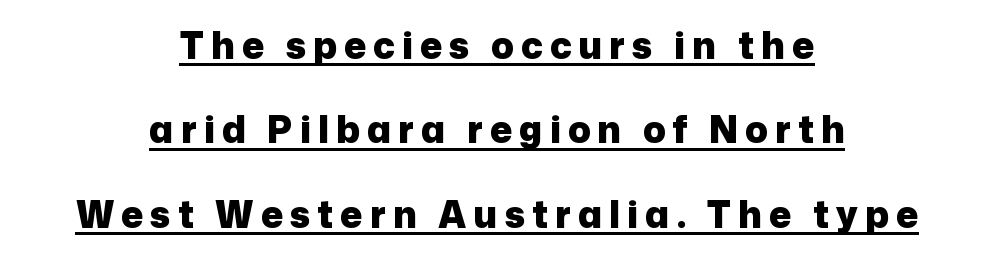
The image shows 37 px heavy sans-serif type, upright; set centered, loose line spacing (2.28x), underlined; low stroke contrast and a medium x-height.
